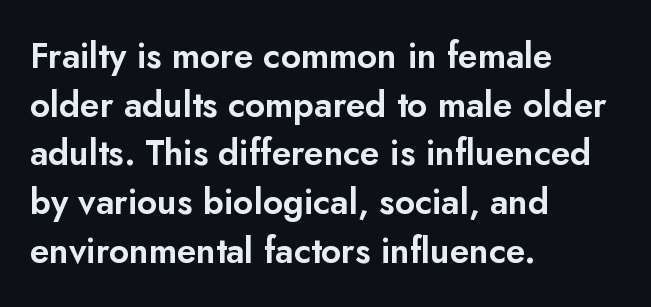
Descenders are the only things crossing below the line. A typesetter would call this proportional, since set widths differ per character. Note: no serifs on the glyphs. Each word holds together tightly as a unit, with standard inter-letter gaps. The paragraph shown leans on its left margin. The lines sit at an ordinary, default distance from one another.
